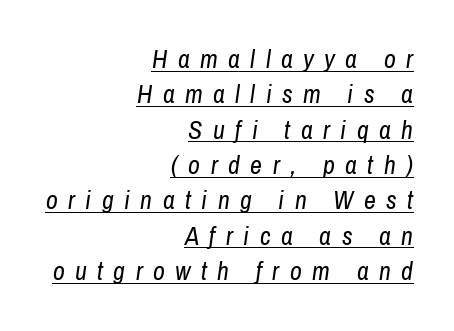
{"italic": "yes", "lean": "right", "slant_degrees": 8, "bold": "no", "underline": "yes", "align": "right", "line_spacing": "normal", "line_spacing_ratio": 1.36, "letter_spacing": "wide", "letter_spacing_em": 0.4, "glyph_px": 26}
